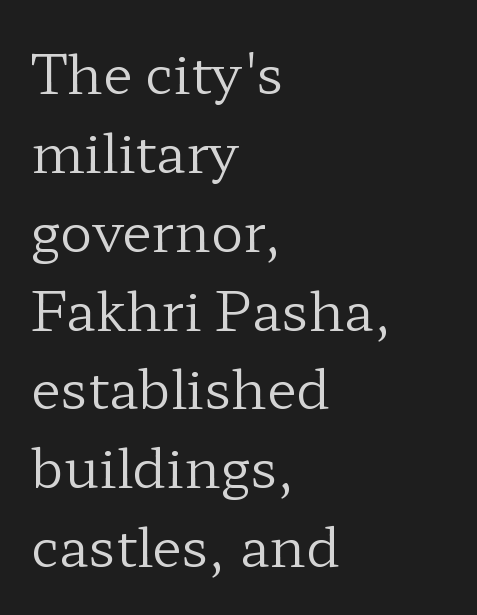
Q: Is the text bold? A: No.
Q: Is the text italic (slanted)? A: No, it is upright.
Q: Is the typeface a serif or a sans-serif typeface? A: Serif.
Q: Is the text underlined? A: No.
Q: How is the paragraph aligned? A: Left-aligned.
Q: Is the spacing between letters normal or unusually wide? A: Normal.
Q: Is the spacing between lines tight, normal or loose? A: Normal.
Q: Width (condensed, normal, or wide)? A: Wide.
Q: Stroke contrast? A: Low.
Q: x-height? A: Medium.
Q: Monospaced? A: No.
